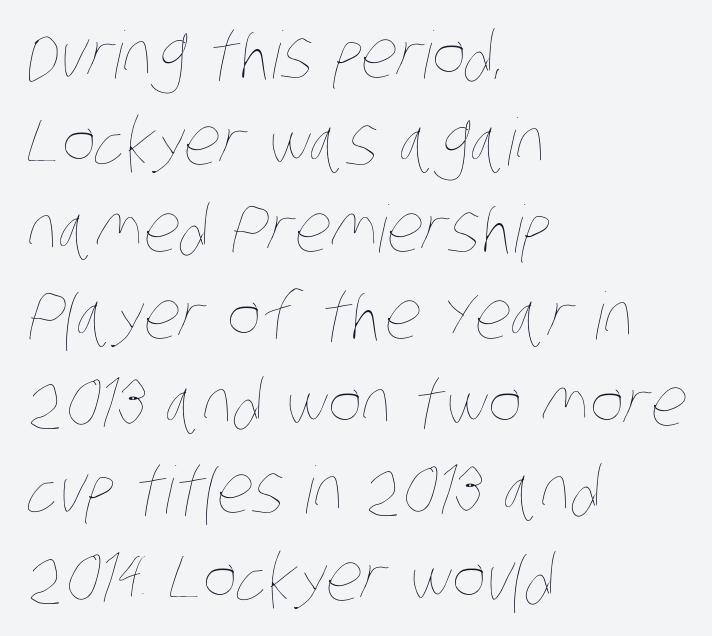
Q: Is the text bold? A: No.
Q: Is the text underlined? A: No.
Q: How is the paragraph aligned? A: Left-aligned.
Q: Is the spacing between letters normal or unusually wide? A: Normal.
Q: Is the spacing between lines tight, normal or loose? A: Normal.
Q: Width (condensed, normal, or wide)? A: Condensed.
Q: Stroke contrast? A: Low.
Q: x-height? A: Large.
Q: Monospaced? A: No.
